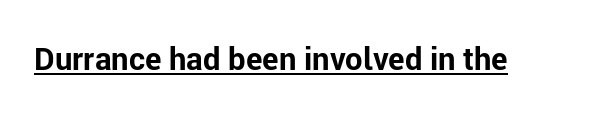
The image shows 31 px bold sans-serif type, upright; set normal letter spacing, underlined; low stroke contrast and a medium x-height.
